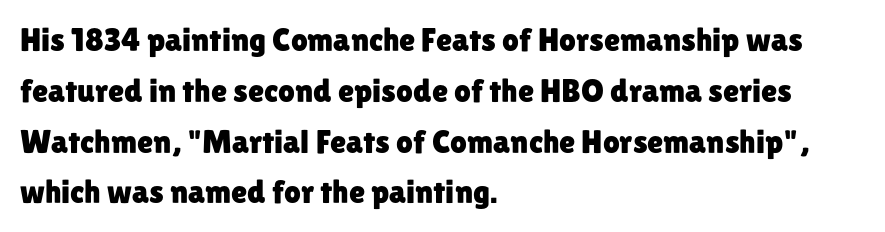
{"serif": "no", "italic": "no", "width": "normal", "stroke_contrast": "low", "x_height": "medium", "monospaced": "no", "underline": "no", "align": "left", "line_spacing": "normal", "line_spacing_ratio": 1.54, "letter_spacing": "normal", "letter_spacing_em": 0.0, "glyph_px": 33}
